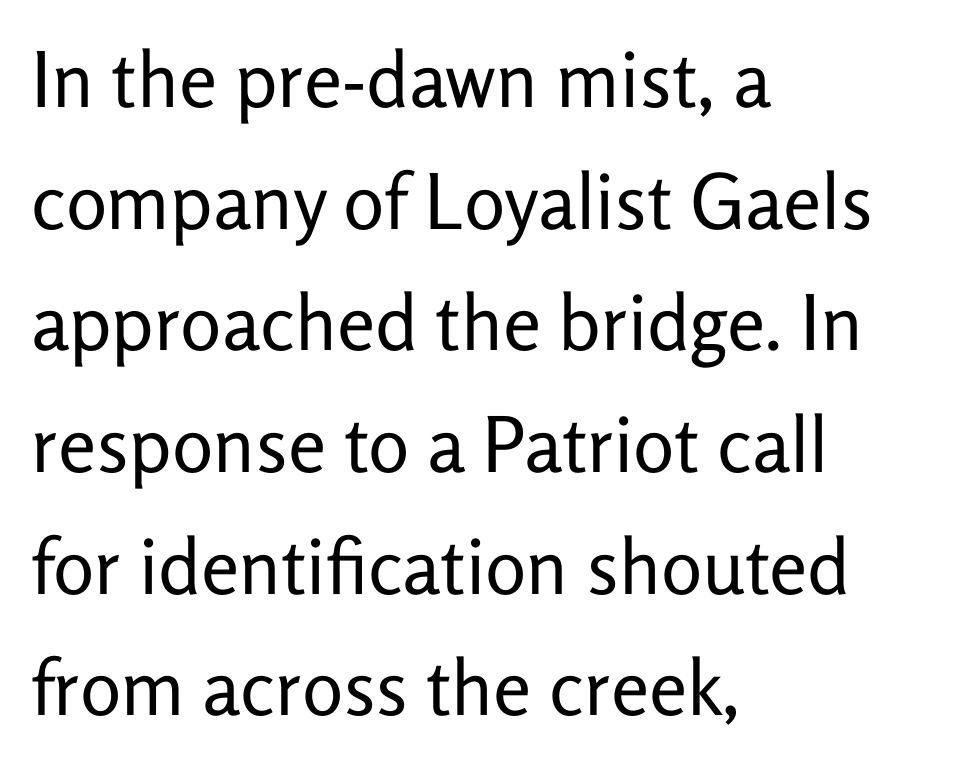
{"serif": "no", "italic": "no", "bold": "no", "weight": "regular", "width": "normal", "stroke_contrast": "low", "x_height": "medium", "monospaced": "no", "underline": "no", "align": "left", "line_spacing": "normal", "line_spacing_ratio": 1.58, "letter_spacing": "normal", "letter_spacing_em": 0.0, "glyph_px": 77}
